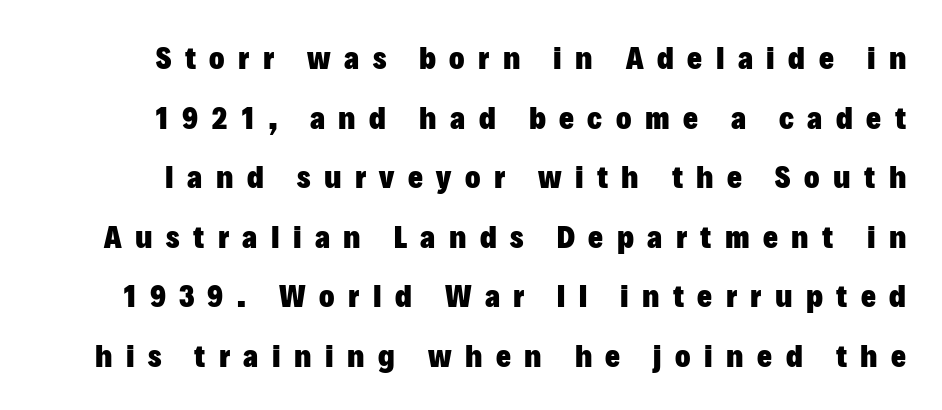
The image shows 32 px heavy sans-serif type, upright; set line spacing 1.86x, unusually wide letter spacing (+0.42 em), not underlined; low stroke contrast and a medium x-height.
